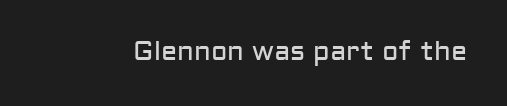
The image shows 27 px text type, upright; set normal letter spacing, not underlined.
